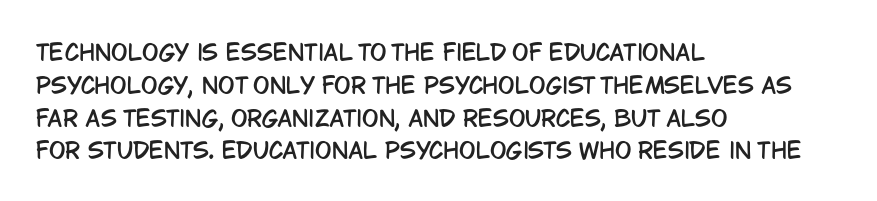
The specimen omits any rule beneath the text block's lines. Is the letter spacing exaggerated? No — it looks like the ordinary default. The typography opts for an upright posture over an oblique one. The rag falls on the right side of this text block. Baseline-to-baseline distance is the conventional proportion of letter height.
